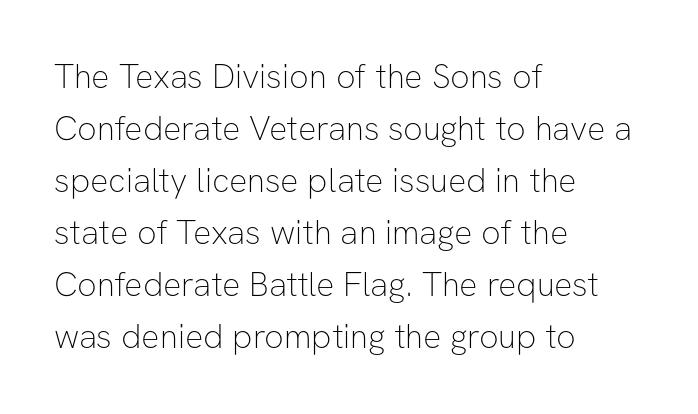
Q: Is the text bold? A: No.
Q: Is the text italic (slanted)? A: No, it is upright.
Q: Is the typeface a serif or a sans-serif typeface? A: Sans-serif.
Q: Is the text underlined? A: No.
Q: How is the paragraph aligned? A: Left-aligned.
Q: Is the spacing between letters normal or unusually wide? A: Normal.
Q: Is the spacing between lines tight, normal or loose? A: Normal.
Q: Width (condensed, normal, or wide)? A: Normal.
Q: Stroke contrast? A: Low.
Q: x-height? A: Medium.
Q: Monospaced? A: No.
